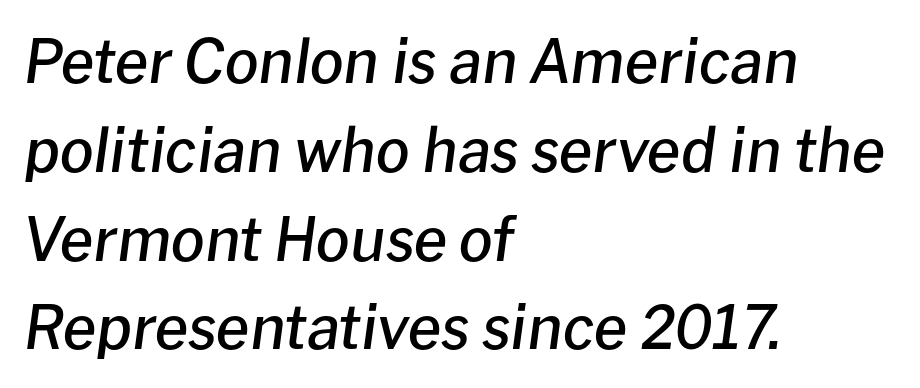
Q: Is the text bold? A: Semi-bold.
Q: Is the text italic (slanted)? A: Yes, it leans right by about 8 degrees.
Q: Is the text underlined? A: No.
Q: How is the paragraph aligned? A: Left-aligned.
Q: Is the spacing between letters normal or unusually wide? A: Normal.
Q: Is the spacing between lines tight, normal or loose? A: Normal.
Q: Width (condensed, normal, or wide)? A: Normal.
Q: Stroke contrast? A: Low.
Q: x-height? A: Medium.
Q: Monospaced? A: No.
